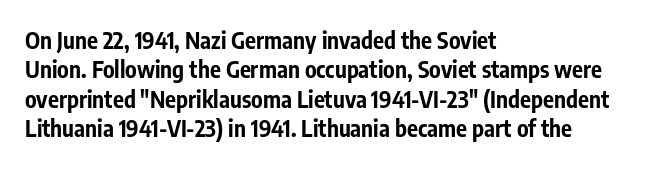
The image shows 23 px bold type, upright; set left-aligned, normal line spacing (1.28x), normal letter spacing, not underlined.
